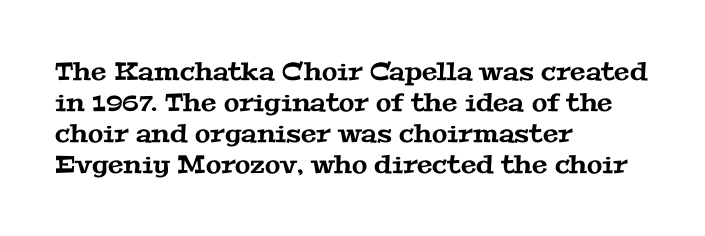
{"underline": "no", "align": "left", "line_spacing_ratio": 1.24, "letter_spacing": "normal", "letter_spacing_em": 0.0, "glyph_px": 25}
